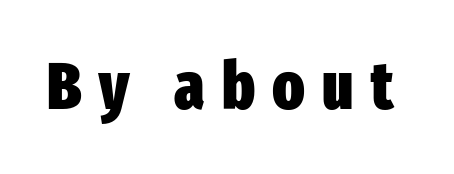
The image shows 66 px heavy, condensed sans-serif type, upright; set unusually wide letter spacing (+0.26 em), not underlined; low stroke contrast and a medium x-height.
